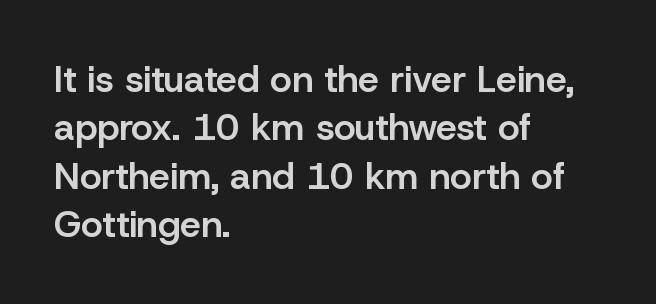
The image shows 37 px semibold sans-serif type, upright; set left-aligned, normal line spacing (1.31x), normal letter spacing, not underlined; low stroke contrast and a medium x-height.
